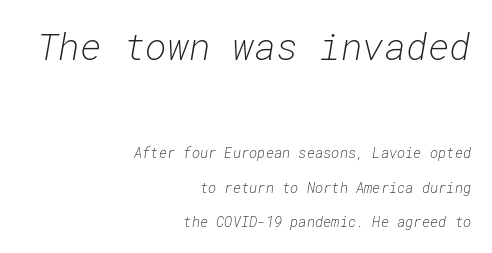
The image shows 37 px light type, italic (leaning right), monospaced; set right-aligned, loose line spacing (2.49x), normal letter spacing, not underlined; the first (top) block is 2.64x larger; low stroke contrast and a medium x-height.
